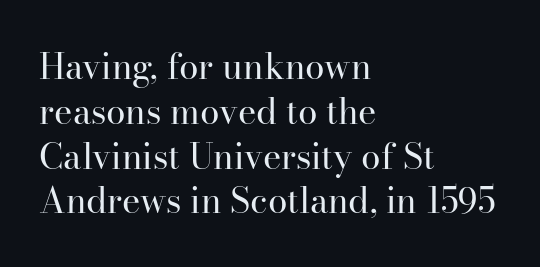
The image shows 35 px regular-weight serif type, upright; set left-aligned, normal line spacing (1.28x), normal letter spacing, not underlined; high stroke contrast and a small x-height.
